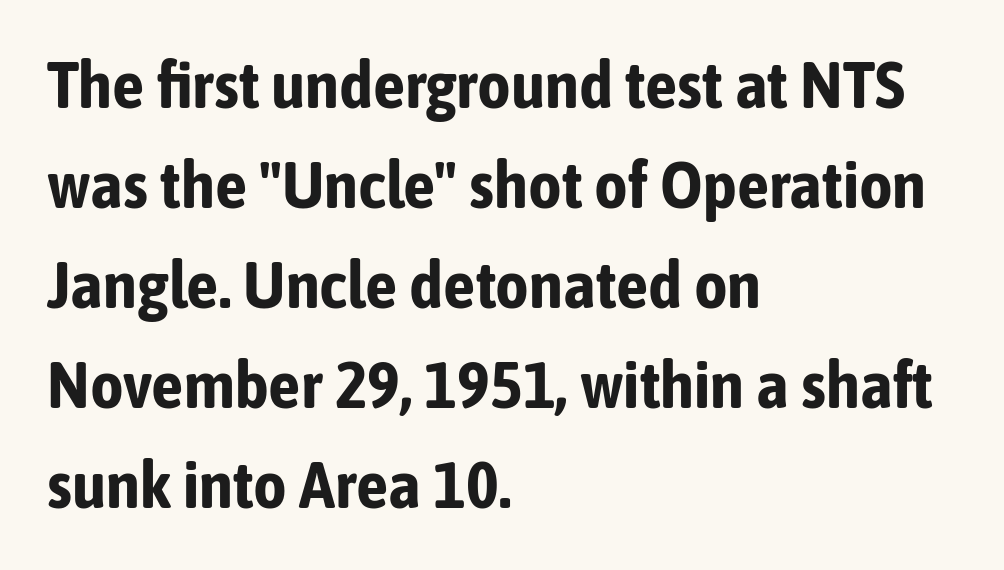
The image shows 65 px bold, condensed sans-serif type, upright; set left-aligned, normal line spacing (1.54x), normal letter spacing, not underlined; low stroke contrast and a medium x-height.
